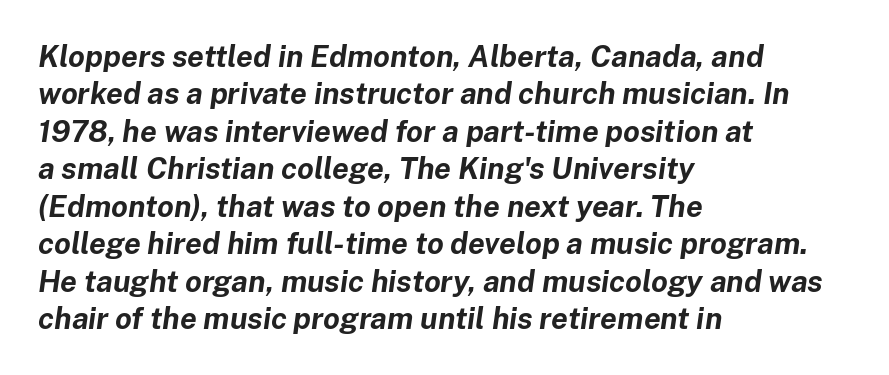
The image shows 30 px bold type, italic (leaning right); set left-aligned, normal line spacing (1.25x), normal letter spacing, not underlined; low stroke contrast and a medium x-height.
